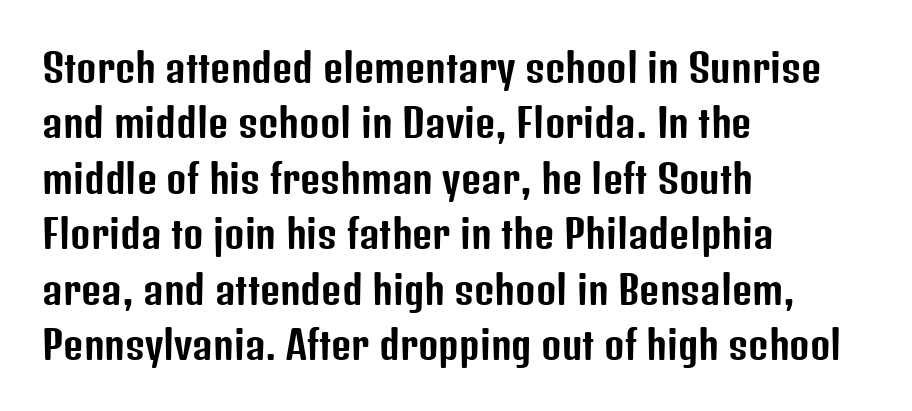
{"serif": "no", "italic": "no", "width": "condensed", "stroke_contrast": "low", "x_height": "medium", "monospaced": "no", "underline": "no", "align": "left", "line_spacing": "normal", "line_spacing_ratio": 1.42, "letter_spacing": "normal", "letter_spacing_em": 0.0, "glyph_px": 39}
